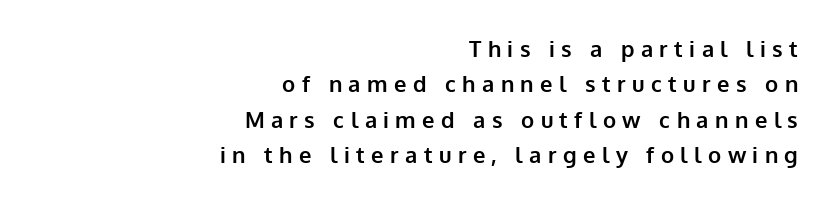
Q: Is the text bold? A: Yes.
Q: Is the text italic (slanted)? A: No, it is upright.
Q: Is the text underlined? A: No.
Q: How is the paragraph aligned? A: Right-aligned.
Q: Is the spacing between letters normal or unusually wide? A: Unusually wide.
Q: Is the spacing between lines tight, normal or loose? A: Normal.
